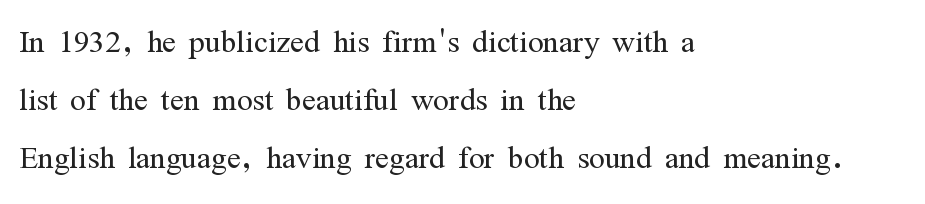
The image shows 41 px light, condensed serif type, upright; set left-aligned, normal line spacing (1.42x), normal letter spacing, not underlined; medium stroke contrast and a medium x-height.
